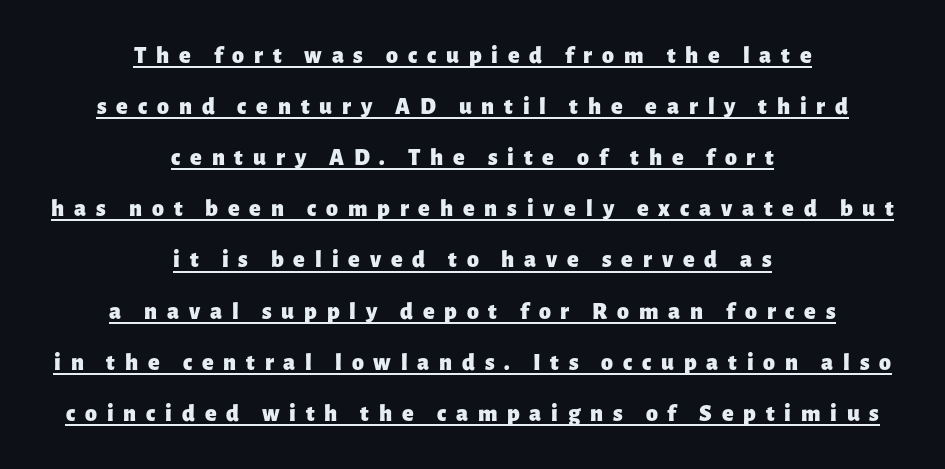
Strong, thick strokes mark this as bold type. The type sits square on the baseline with zero lean. Does a line run under the words? Yes, clearly. The vertical gap from one line to the next is large. The gaps between neighbouring characters are conspicuously large.
